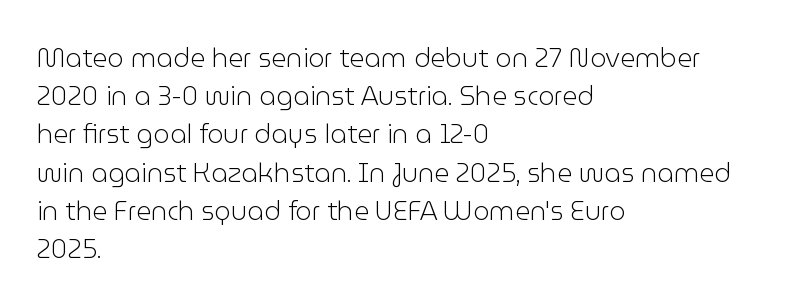
The image shows 26 px text type, upright; set left-aligned, normal line spacing (1.47x), normal letter spacing, not underlined.
